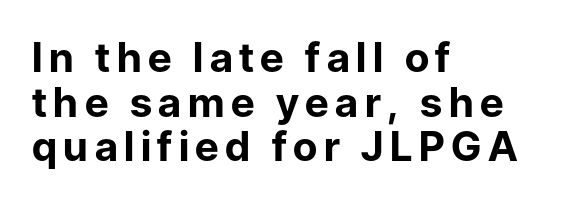
It's the straight-up-and-down kind of type. Strokes here are thick enough to call this a true bold. Compared with a centered layout, this one pins lines to the left instead. No feet cap the strokes, marking this as sans-serif type. Leading: reduced. Varying glyph widths throughout — classic text-font behaviour.
